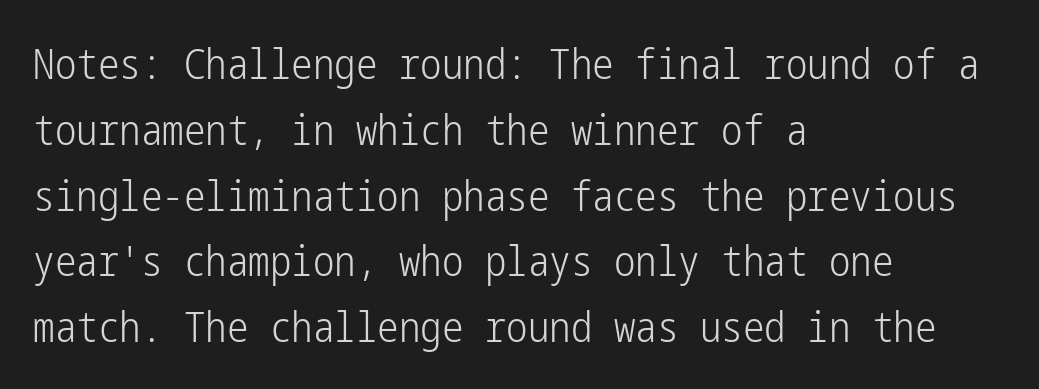
On a weight scale, this lands at 450 or below. These lines keep a tight, regular rhythm from letter to letter. The characters display no serif detailing; their extremities are plain. Nobody drew a line under any word here. The lettering stays uniformly vertical, giving the passage a roman look. Horizontal alignment here is leftward, the default for most running prose.
